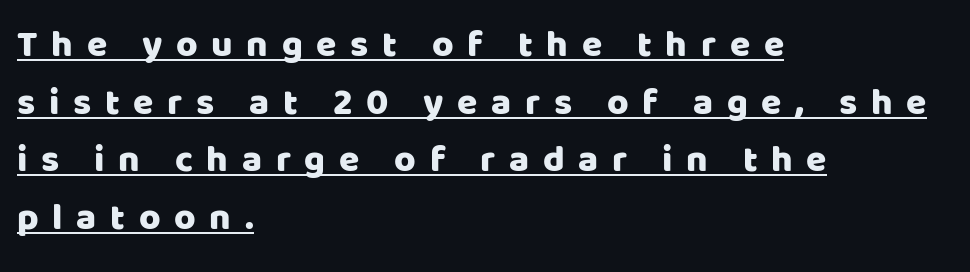
The image shows 37 px sans-serif type, upright; set left-aligned, normal line spacing (1.56x), unusually wide letter spacing (+0.37 em), underlined; low stroke contrast and a large x-height.
